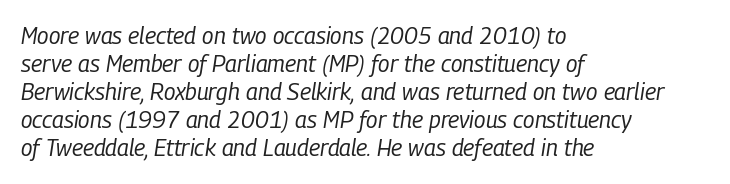
Has an underline been added? It has not. Line beginnings align vertically; line endings do not. Characters are canted at an angle relative to the baseline's perpendicular. Tracking value appears to be zero — textbook default spacing.
